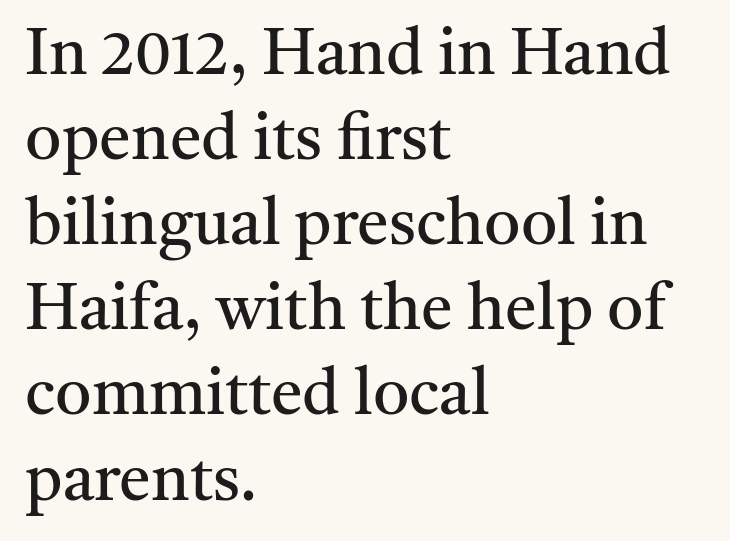
Q: Is the text bold? A: No.
Q: Is the text italic (slanted)? A: No, it is upright.
Q: Is the typeface a serif or a sans-serif typeface? A: Serif.
Q: Is the text underlined? A: No.
Q: How is the paragraph aligned? A: Left-aligned.
Q: Is the spacing between letters normal or unusually wide? A: Normal.
Q: Is the spacing between lines tight, normal or loose? A: Normal.
Q: Width (condensed, normal, or wide)? A: Normal.
Q: Stroke contrast? A: Medium.
Q: x-height? A: Medium.
Q: Monospaced? A: No.
